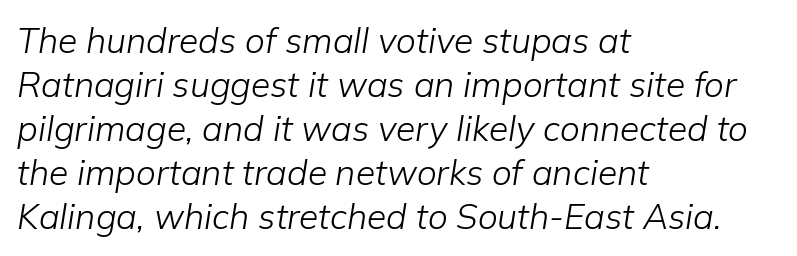
The axis of the letterforms is tilted away from vertical. The weight would be labelled regular, book, light, or lighter still. The lines in this sample share a left origin and differ only in where they stop. Character widths vary here, with narrow letters taking less room than wide ones. Compared with typical body copy, the letter spacing here is the same.
